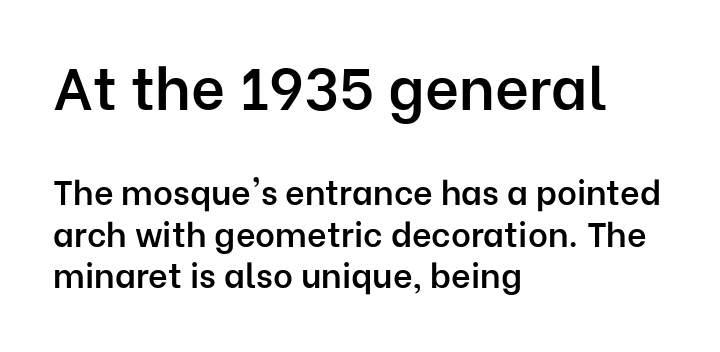
The image shows 59 px semibold sans-serif type, upright; set left-aligned, line spacing 1.22x, normal letter spacing, not underlined; the first (top) block is 1.74x larger; low stroke contrast and a medium x-height.
